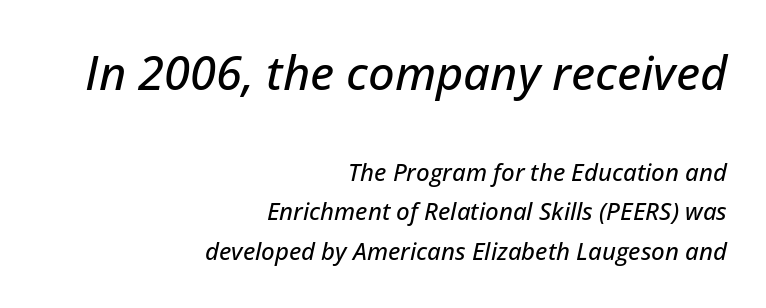
{"italic": "yes", "lean": "right", "slant_degrees": 12, "width": "normal", "stroke_contrast": "low", "x_height": "medium", "monospaced": "no", "underline": "no", "align": "right", "line_spacing": "normal", "line_spacing_ratio": 1.66, "letter_spacing": "normal", "letter_spacing_em": 0.0, "larger_block": "first", "size_ratio": 1.96, "glyph_px": 47}
